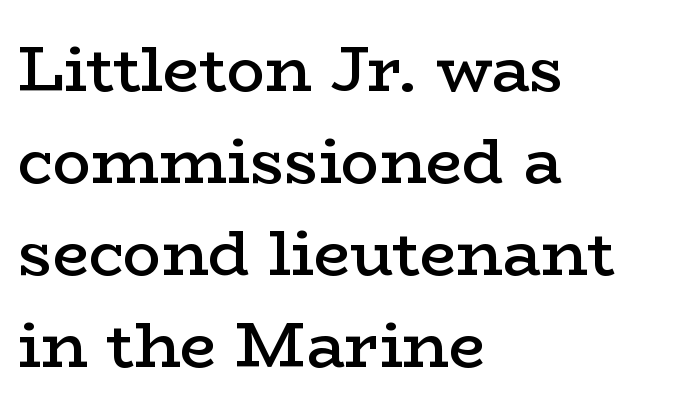
Looks like regular typesetting: each glyph gets only the width it needs. Observe the serifs anchoring each vertical stroke in this sample. The rows are spaced the way most documents space them. What weight is shown? A semibold, between regular and bold. Check the space under the baseline: it is left empty.
